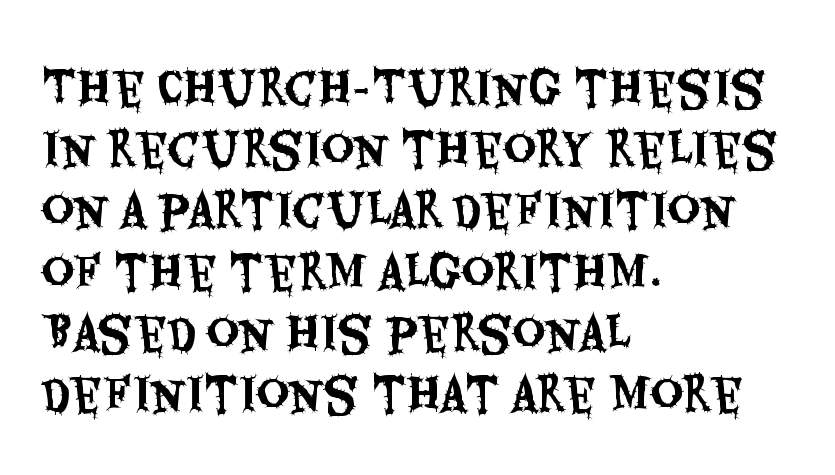
This rendering features lettering with no underline. Vertically, the passage feels balanced, rows spaced as you'd expect. Horizontal alignment here is leftward, the default for most running prose. Nothing unusual about the tracking: characters are spaced as the font intends. The typography opts for an upright posture over an oblique one.
